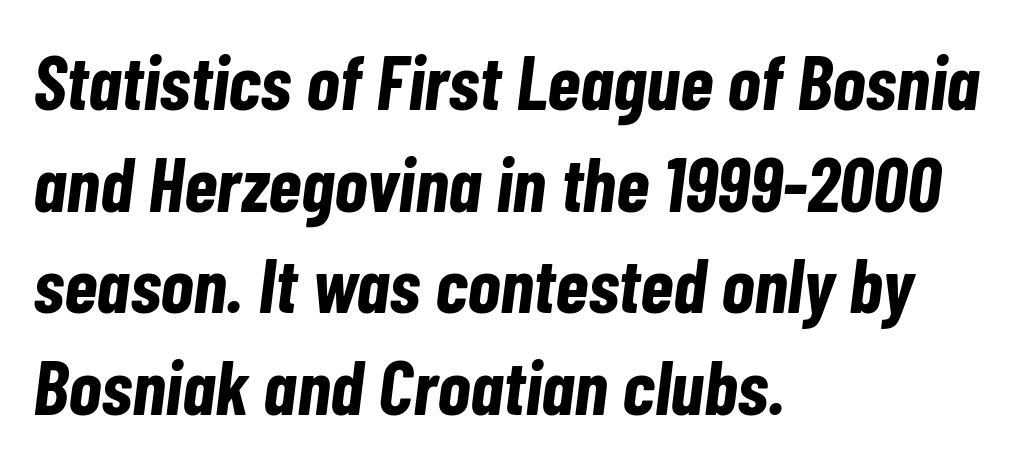
Underline: absent. Every row of glyphs begins at an identical x-position on the left. Slant detected: the letters are inclined. The designer left line spacing at the default. Spacing verdict: proportional, widths tailored to each character.
